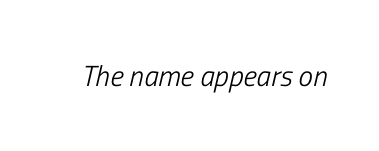
{"italic": "yes", "lean": "right", "slant_degrees": 13, "bold": "no", "weight": "light", "width": "condensed", "stroke_contrast": "low", "x_height": "medium", "monospaced": "no", "underline": "no", "letter_spacing": "normal", "letter_spacing_em": 0.0, "glyph_px": 29}
